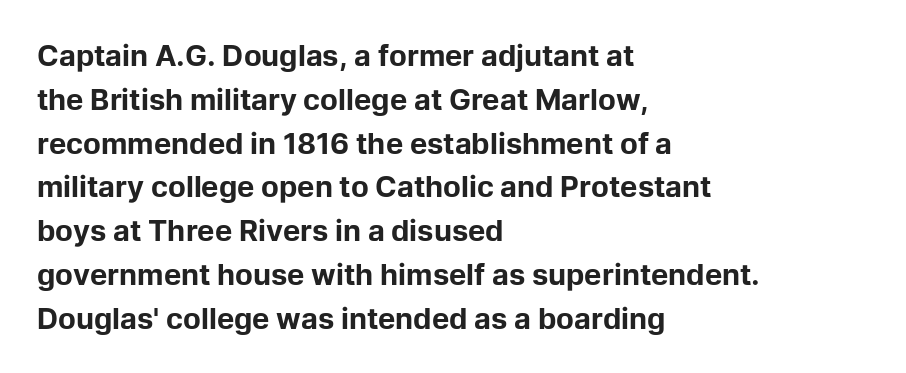
{"serif": "no", "italic": "no", "bold": "yes", "weight": "bold", "width": "normal", "stroke_contrast": "low", "x_height": "medium", "monospaced": "no", "underline": "no", "align": "left", "line_spacing": "normal", "line_spacing_ratio": 1.51, "letter_spacing": "normal", "letter_spacing_em": 0.0, "glyph_px": 29}
